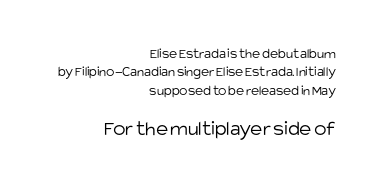
Q: Is the text bold? A: No.
Q: Is the text italic (slanted)? A: No, it is upright.
Q: Is the text underlined? A: No.
Q: How is the paragraph aligned? A: Right-aligned.
Q: Is the spacing between letters normal or unusually wide? A: Normal.
Q: Is the spacing between lines tight, normal or loose? A: Normal.
Q: Which block of text is set in a larger size, the first (top) or the second (bottom)? A: The second (bottom) one.
